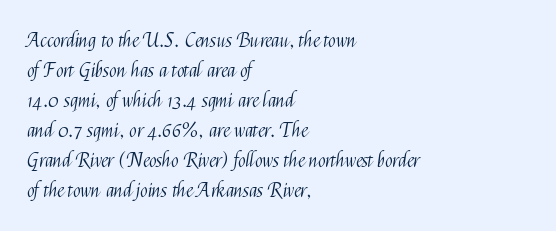
The face looks like a standard text weight, possibly lighter. A normal amount of white space separates one row of letters from the next. Line beginnings align vertically; line endings do not. The horizontal fit of the characters is conventional and even. The passage shown is not underscored anywhere.
